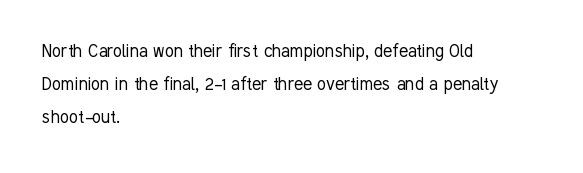
The image shows 21 px text type, upright; set left-aligned, normal line spacing (1.58x), normal letter spacing, not underlined.
